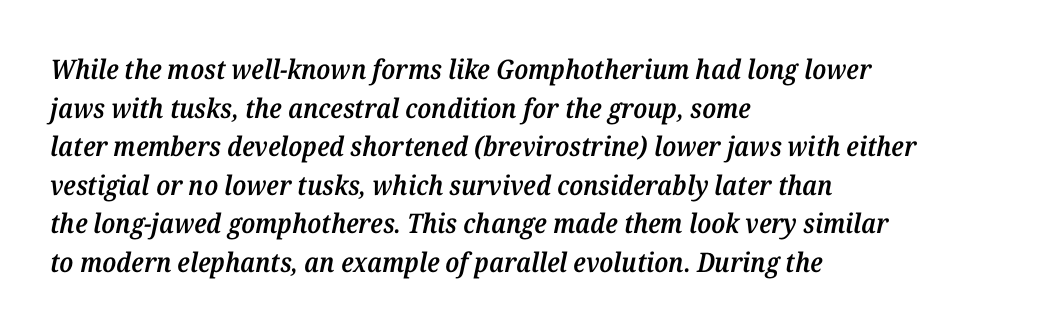
The image shows 27 px text type, italic (leaning right); set left-aligned, normal line spacing (1.43x), normal letter spacing, not underlined.
